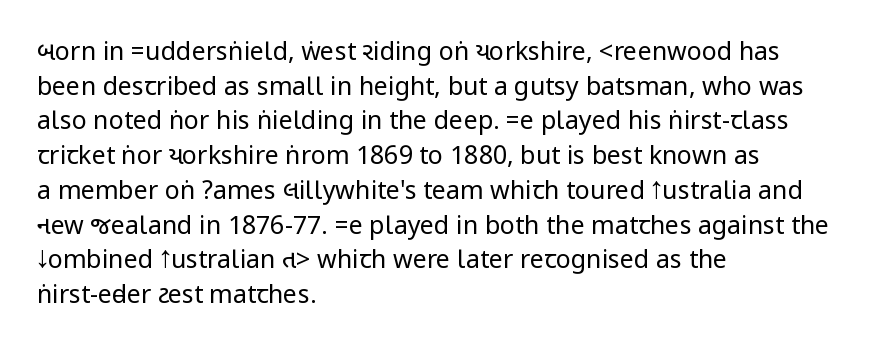
The image shows 25 px text type, upright; set left-aligned, normal line spacing (1.39x), normal letter spacing, not underlined.
